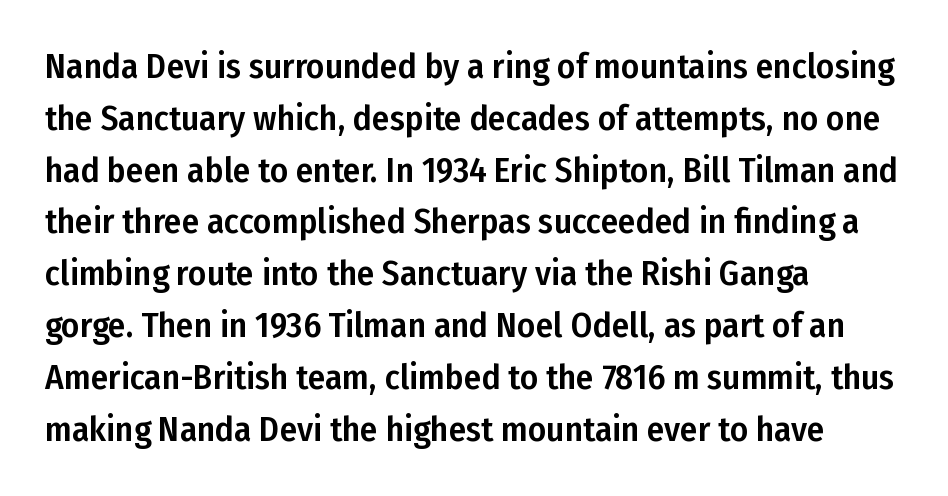
Q: Is the text italic (slanted)? A: No, it is upright.
Q: Is the typeface a serif or a sans-serif typeface? A: Sans-serif.
Q: Is the text underlined? A: No.
Q: How is the paragraph aligned? A: Left-aligned.
Q: Is the spacing between letters normal or unusually wide? A: Normal.
Q: Is the spacing between lines tight, normal or loose? A: Normal.
Q: Width (condensed, normal, or wide)? A: Condensed.
Q: Stroke contrast? A: Low.
Q: x-height? A: Medium.
Q: Monospaced? A: No.
